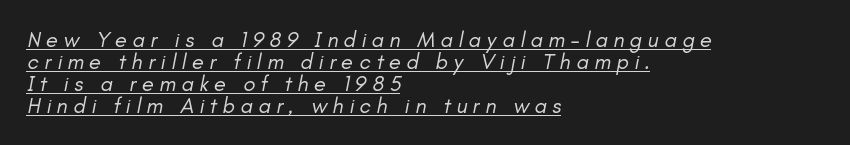
Quick note: italic. The leading is snug, giving the passage a crowded texture. Quick note: underline on. The gaps between neighbouring characters are conspicuously large. Horizontal alignment here is leftward, the default for most running prose.
